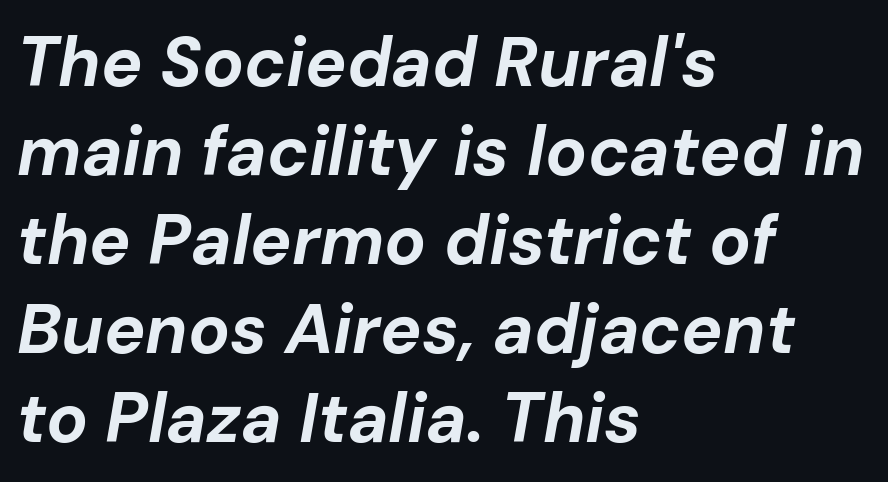
Tracking value appears to be zero — textbook default spacing. Plenty of ink on the page — the face is bold. Alignment: flush left. Reading down the column, the eye jumps a familiar distance to each next line. Each row of text sits above clean, open space. The face used here is proportionally spaced, like ordinary book or web type.
